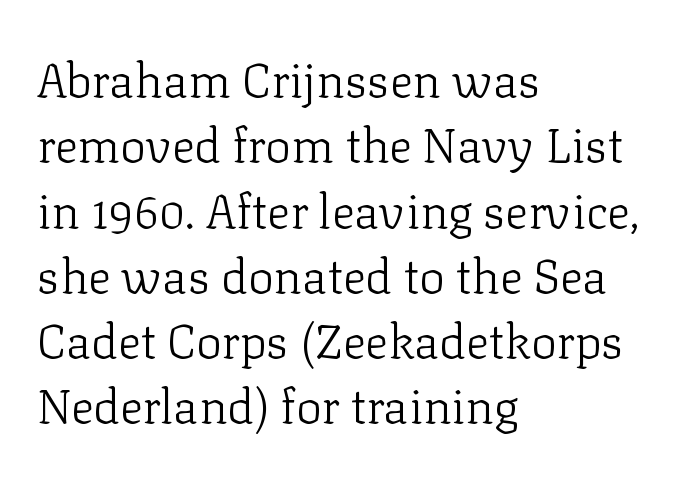
The image shows 48 px light serif type, upright; set left-aligned, normal line spacing (1.36x), normal letter spacing, not underlined; low stroke contrast and a medium x-height.
